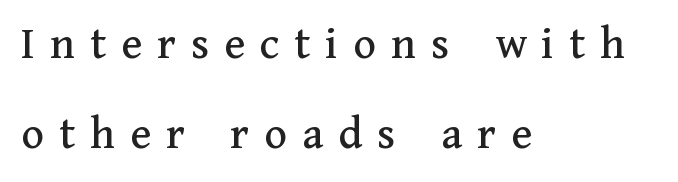
{"serif": "yes", "italic": "no", "width": "normal", "stroke_contrast": "medium", "x_height": "medium", "monospaced": "no", "underline": "no", "align": "left", "line_spacing": "loose", "line_spacing_ratio": 1.91, "letter_spacing": "wide", "letter_spacing_em": 0.32, "glyph_px": 47}
